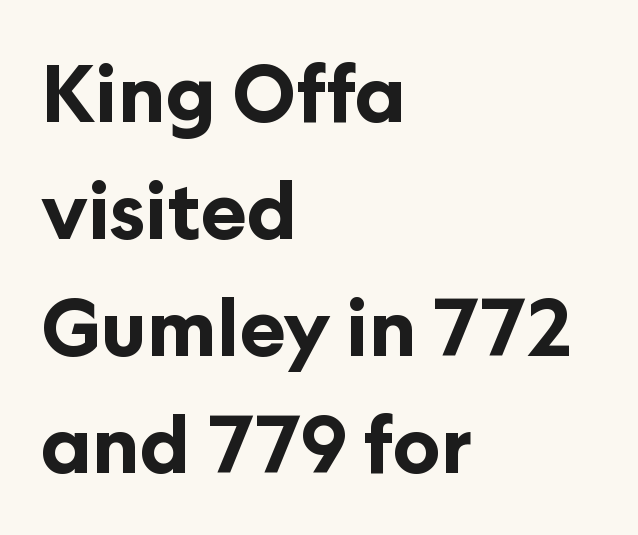
The image shows 78 px bold sans-serif type, upright; set left-aligned, normal line spacing (1.5x), normal letter spacing, not underlined; low stroke contrast and a medium x-height.
